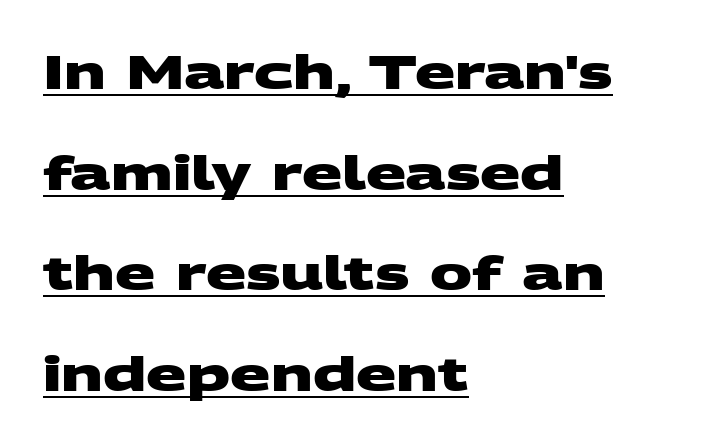
Q: Is the text bold? A: Yes.
Q: Is the typeface a serif or a sans-serif typeface? A: Sans-serif.
Q: Is the text underlined? A: Yes.
Q: How is the paragraph aligned? A: Left-aligned.
Q: Is the spacing between letters normal or unusually wide? A: Normal.
Q: Is the spacing between lines tight, normal or loose? A: Loose.
Q: Width (condensed, normal, or wide)? A: Wide.
Q: Stroke contrast? A: Medium.
Q: x-height? A: Large.
Q: Monospaced? A: No.
